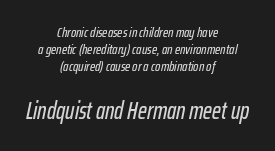
The image shows 24 px text type, italic (leaning right); set centered, line spacing 1.2x, normal letter spacing, not underlined; the second (bottom) block is 1.71x larger.
